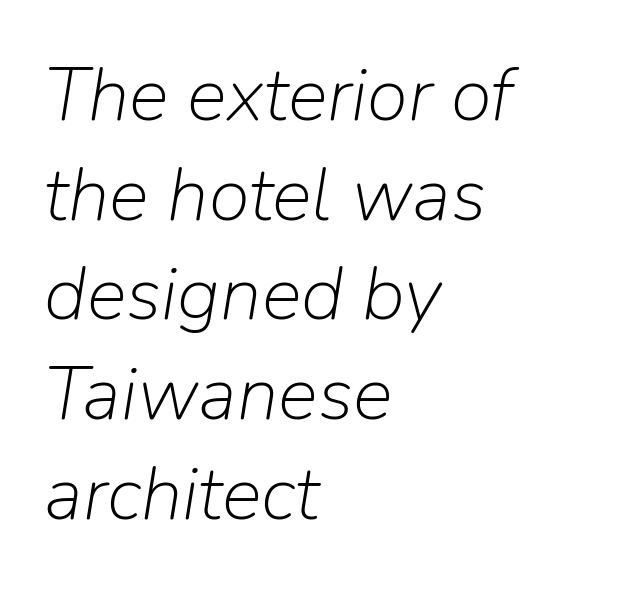
The image shows 75 px light type, italic (leaning right); set left-aligned, normal line spacing (1.33x), normal letter spacing, not underlined; low stroke contrast and a medium x-height.
